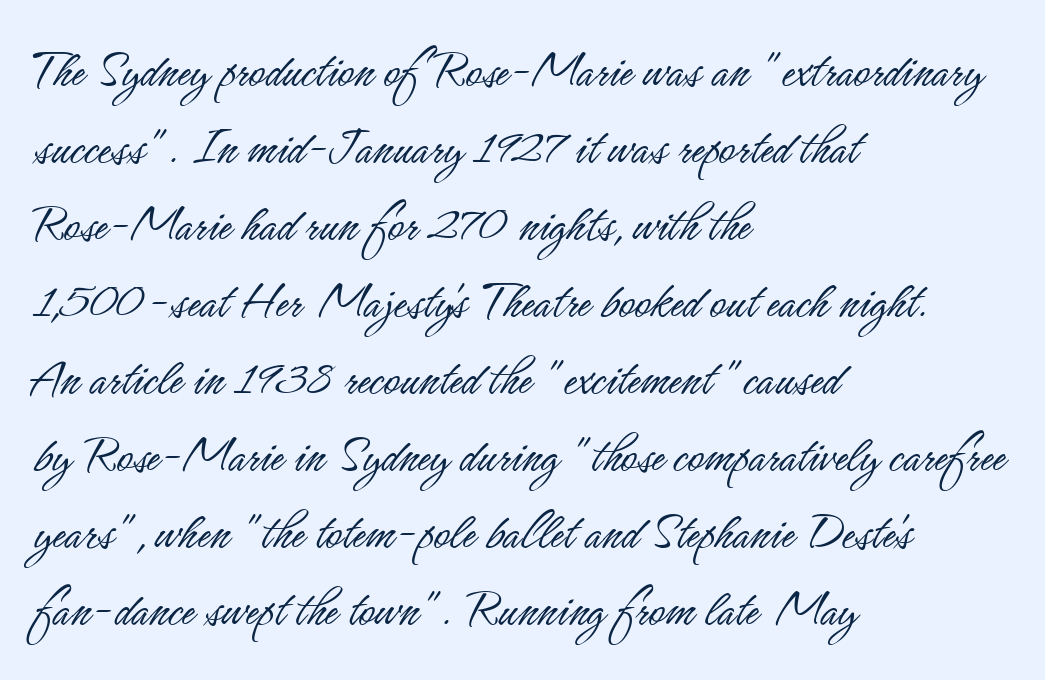
Q: Is the text bold? A: No.
Q: Is the text italic (slanted)? A: Yes.
Q: Is the typeface a serif or a sans-serif typeface? A: Sans-serif.
Q: Is the text underlined? A: No.
Q: How is the paragraph aligned? A: Left-aligned.
Q: Is the spacing between letters normal or unusually wide? A: Normal.
Q: Is the spacing between lines tight, normal or loose? A: Normal.
Q: Width (condensed, normal, or wide)? A: Condensed.
Q: Stroke contrast? A: Low.
Q: x-height? A: Small.
Q: Monospaced? A: No.
